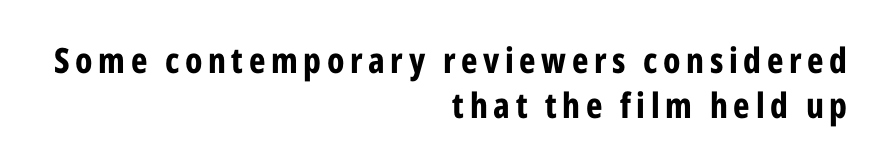
Q: Is the text bold? A: Yes.
Q: Is the text italic (slanted)? A: No, it is upright.
Q: Is the typeface a serif or a sans-serif typeface? A: Sans-serif.
Q: Is the text underlined? A: No.
Q: How is the paragraph aligned? A: Right-aligned.
Q: Is the spacing between lines tight, normal or loose? A: Normal.
Q: Width (condensed, normal, or wide)? A: Condensed.
Q: Stroke contrast? A: Low.
Q: x-height? A: Medium.
Q: Monospaced? A: No.
